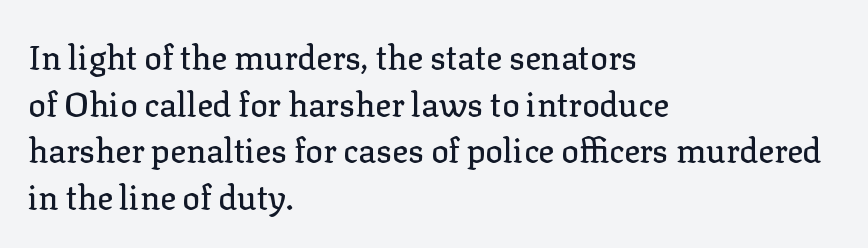
The image shows 33 px serif type, upright; set left-aligned, normal line spacing (1.41x), normal letter spacing, not underlined; low stroke contrast and a medium x-height.
